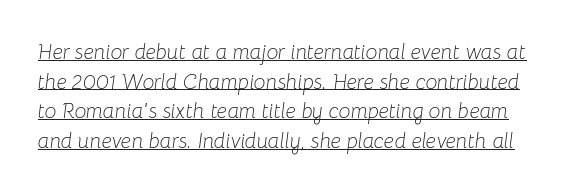
Students, note that the glyphs here touch the page at normal intervals. A light-to-regular cut is what we see here. Line spacing here is normal. Does a line run under the words? Yes, clearly.
